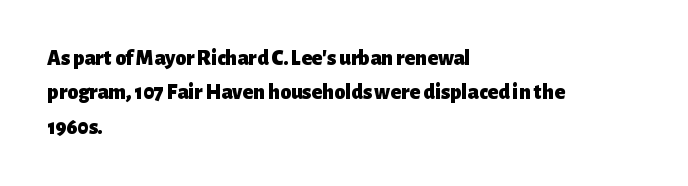
The image shows 22 px bold type, upright; set left-aligned, normal line spacing (1.56x), normal letter spacing, not underlined.
